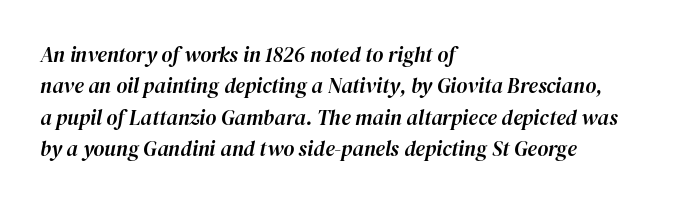
The image shows 21 px text type, italic (leaning right); set left-aligned, normal line spacing (1.49x), normal letter spacing, not underlined.
